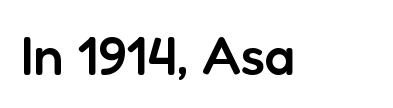
The image shows 54 px semibold sans-serif type, upright; set normal letter spacing, not underlined; low stroke contrast and a medium x-height.
